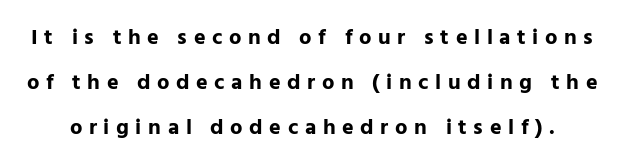
The image shows 22 px bold type, upright; set loose line spacing (2.04x), unusually wide letter spacing (+0.3 em), not underlined.
